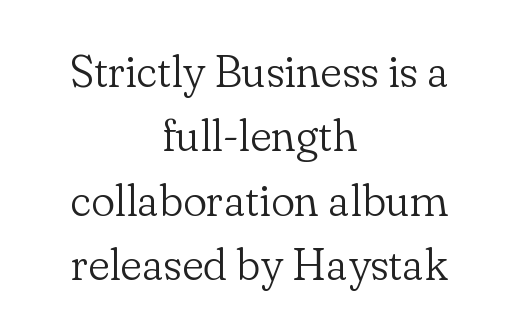
{"serif": "yes", "italic": "no", "bold": "no", "weight": "light", "width": "normal", "stroke_contrast": "low", "x_height": "small", "monospaced": "no", "underline": "no", "align": "center", "line_spacing": "normal", "line_spacing_ratio": 1.43, "letter_spacing": "normal", "letter_spacing_em": 0.0, "glyph_px": 45}
